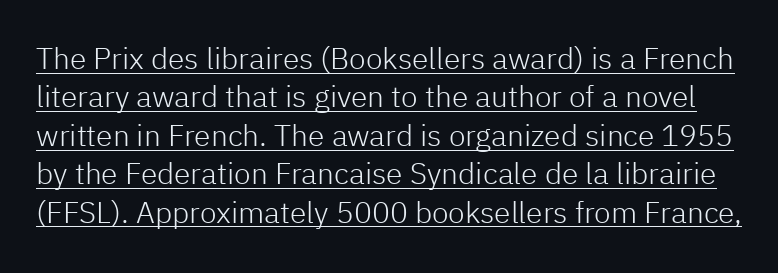
{"serif": "no", "italic": "no", "bold": "no", "weight": "light", "width": "normal", "stroke_contrast": "low", "x_height": "medium", "monospaced": "no", "underline": "yes", "line_spacing": "normal", "line_spacing_ratio": 1.28, "letter_spacing": "normal", "letter_spacing_em": 0.0, "glyph_px": 30}
